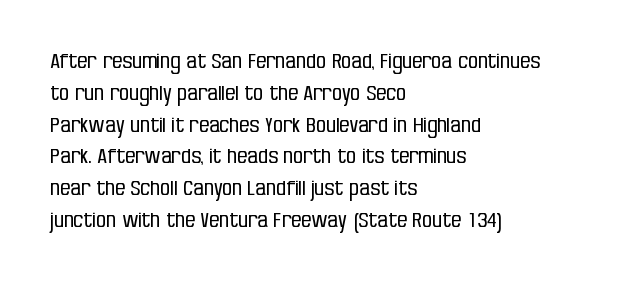
The image shows 20 px text type, upright; set left-aligned, normal line spacing (1.59x), normal letter spacing, not underlined.
